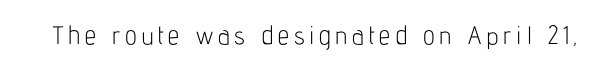
The image shows 25 px text type, upright; set not underlined.
